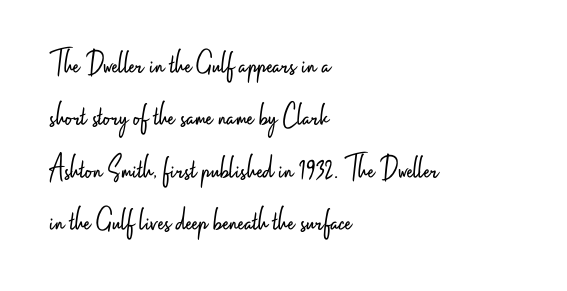
The image shows 34 px light, condensed sans-serif type; set left-aligned, normal line spacing (1.54x), normal letter spacing, not underlined; low stroke contrast and a small x-height.
